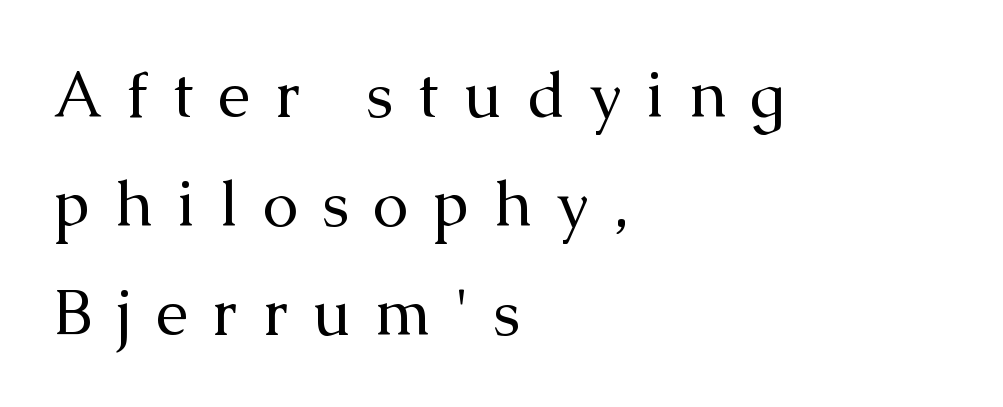
{"serif": "yes", "italic": "no", "bold": "no", "weight": "regular", "width": "normal", "stroke_contrast": "medium", "x_height": "medium", "monospaced": "no", "underline": "no", "align": "left", "line_spacing": "normal", "line_spacing_ratio": 1.7, "letter_spacing": "wide", "letter_spacing_em": 0.38, "glyph_px": 64}
